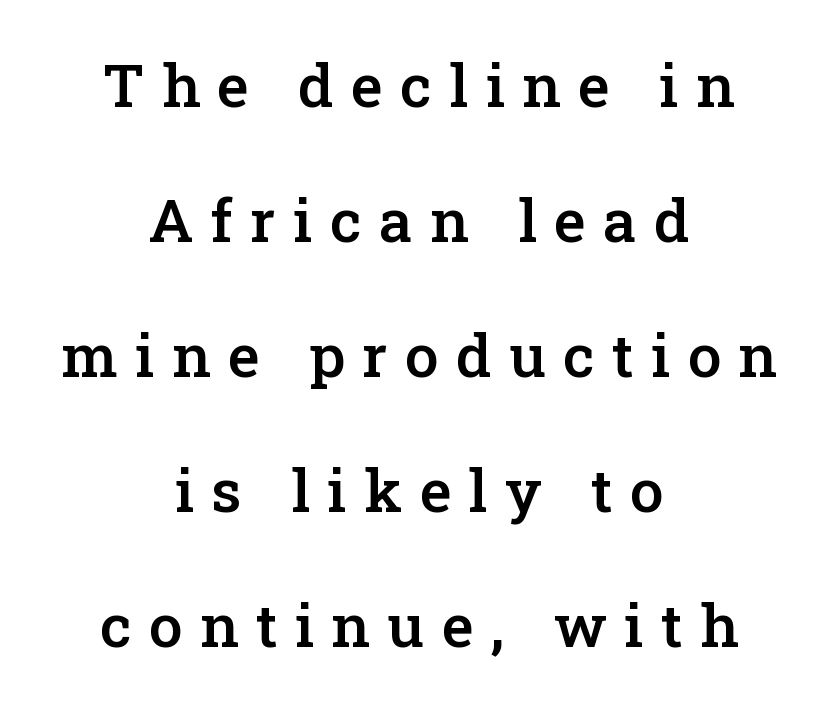
The image shows 60 px semibold serif type, upright; set centered, loose line spacing (2.25x), unusually wide letter spacing (+0.29 em), not underlined; low stroke contrast and a medium x-height.
